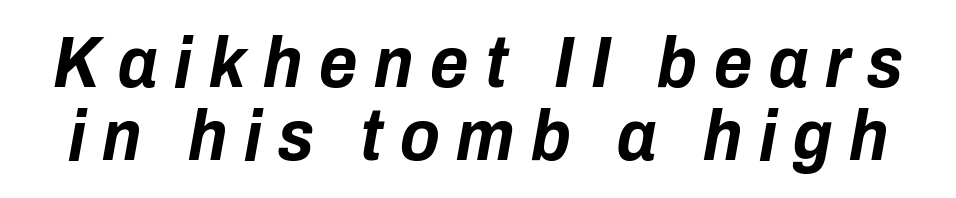
{"italic": "yes", "lean": "right", "slant_degrees": 10, "bold": "yes", "weight": "bold", "width": "condensed", "stroke_contrast": "low", "x_height": "medium", "monospaced": "no", "underline": "no", "line_spacing": "tight", "line_spacing_ratio": 1.0, "letter_spacing": "wide", "letter_spacing_em": 0.23, "glyph_px": 73}
